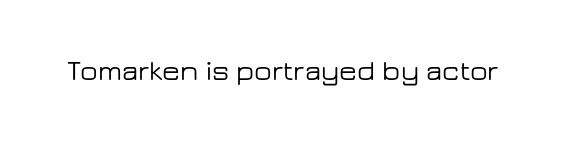
Plain, unruled lines of type. The face used here is proportionally spaced, like ordinary book or web type. Regarding serifs, this sample does without them. This rendering leaves character spacing at its baseline value.
